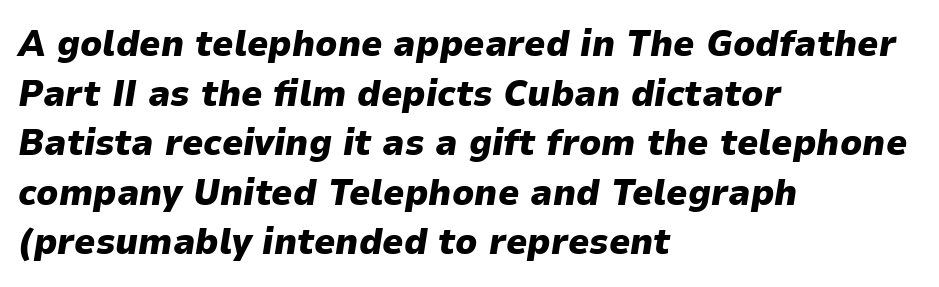
You could not count columns in this text — the font is proportionally spaced. The glyphs have the mass of a bold cut. A typesetter would call this zero additional tracking. Leading matches the norm, producing a regular column. The whole block is typeset with a tilt. Quick note: underline off.
